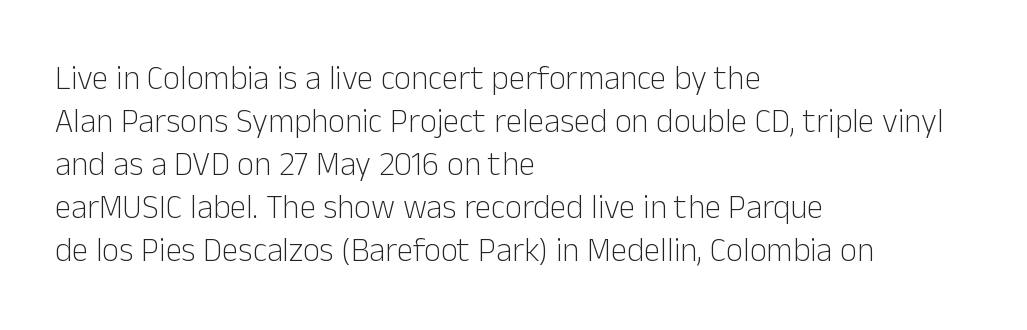
{"serif": "no", "italic": "no", "bold": "no", "weight": "light", "width": "normal", "stroke_contrast": "low", "x_height": "medium", "monospaced": "no", "underline": "no", "align": "left", "line_spacing": "normal", "line_spacing_ratio": 1.3, "letter_spacing": "normal", "letter_spacing_em": 0.0, "glyph_px": 33}
